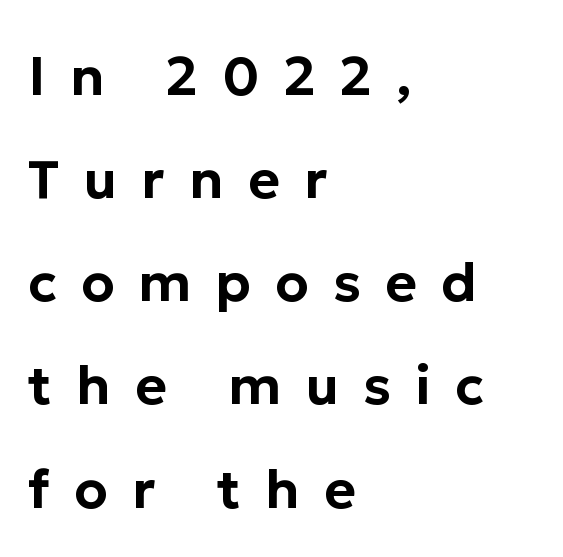
Q: Is the text italic (slanted)? A: No, it is upright.
Q: Is the typeface a serif or a sans-serif typeface? A: Sans-serif.
Q: Is the text underlined? A: No.
Q: How is the paragraph aligned? A: Left-aligned.
Q: Is the spacing between letters normal or unusually wide? A: Unusually wide.
Q: Is the spacing between lines tight, normal or loose? A: Loose.
Q: Width (condensed, normal, or wide)? A: Normal.
Q: Stroke contrast? A: Low.
Q: x-height? A: Medium.
Q: Monospaced? A: No.
